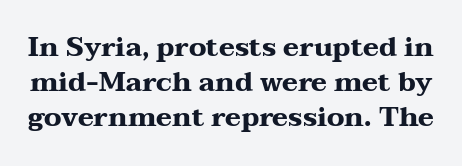
{"italic": "no", "bold": "yes", "underline": "no", "line_spacing": "normal", "line_spacing_ratio": 1.3, "letter_spacing": "normal", "letter_spacing_em": 0.0, "glyph_px": 27}
